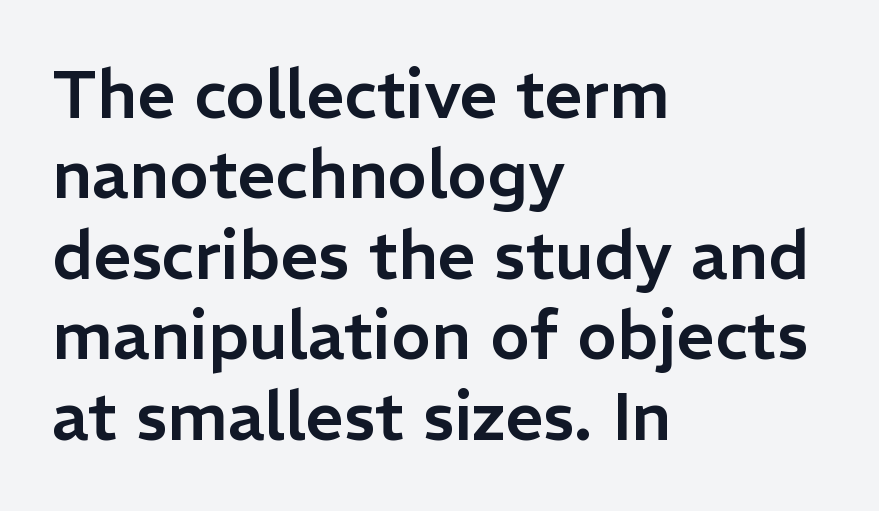
Q: Is the text italic (slanted)? A: No, it is upright.
Q: Is the typeface a serif or a sans-serif typeface? A: Sans-serif.
Q: Is the text underlined? A: No.
Q: How is the paragraph aligned? A: Left-aligned.
Q: Is the spacing between letters normal or unusually wide? A: Normal.
Q: Width (condensed, normal, or wide)? A: Normal.
Q: Stroke contrast? A: Low.
Q: x-height? A: Medium.
Q: Monospaced? A: No.
